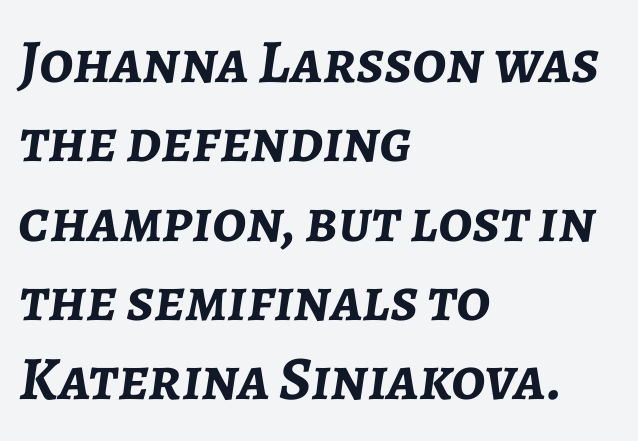
{"italic": "yes", "lean": "right", "slant_degrees": 7, "bold": "yes", "weight": "semibold", "width": "normal", "stroke_contrast": "low", "x_height": "medium", "monospaced": "no", "underline": "no", "align": "left", "line_spacing": "normal", "line_spacing_ratio": 1.28, "letter_spacing": "normal", "letter_spacing_em": 0.0, "glyph_px": 62}
